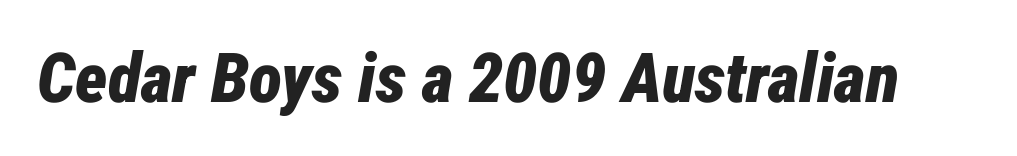
The image shows 69 px bold, condensed type, italic (leaning right); set normal letter spacing, not underlined; low stroke contrast and a medium x-height.
